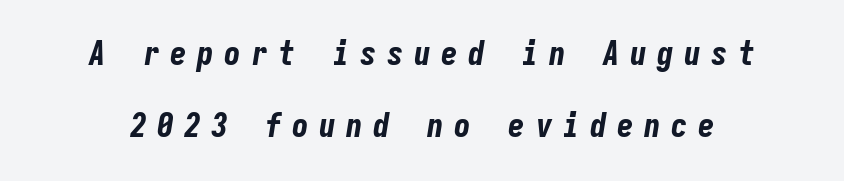
The image shows 33 px bold, condensed type, italic (leaning right), monospaced; set loose line spacing (2.19x), unusually wide letter spacing (+0.32 em), not underlined; low stroke contrast and a medium x-height.
